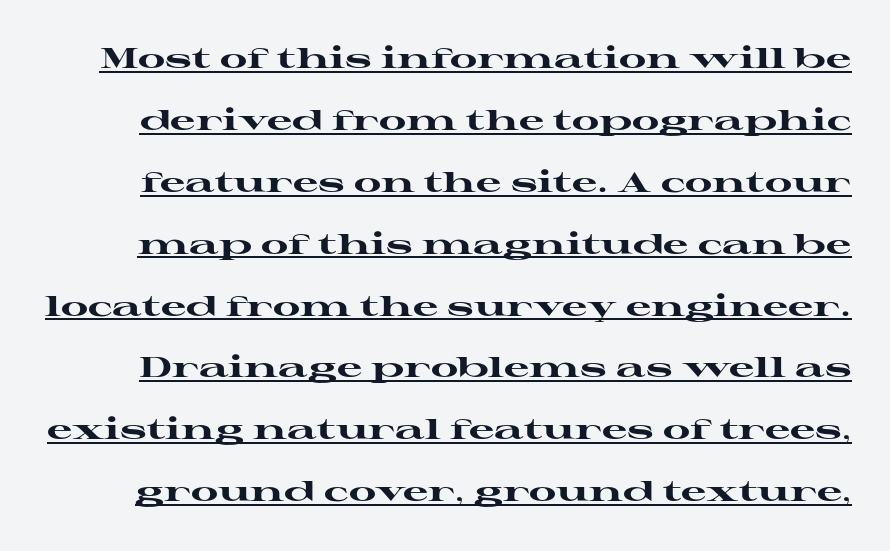
This is underlined copy, the kind a proofreader might mark for attention. Posture: vertical. You could not count columns in this text — the font is proportionally spaced. One glance says open: line gaps are wider than usual. Here the glyphs are tracked normally, forming tight word shapes. These lines are composed in type with serifs.
